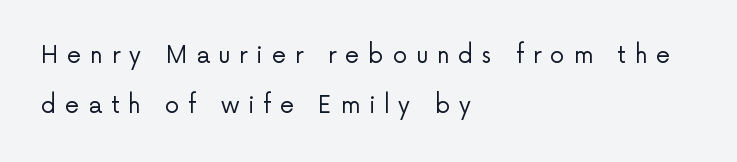
{"italic": "no", "bold": "no", "underline": "no", "align": "left", "line_spacing": "loose", "line_spacing_ratio": 2.18, "letter_spacing": "wide", "letter_spacing_em": 0.38, "glyph_px": 23}
